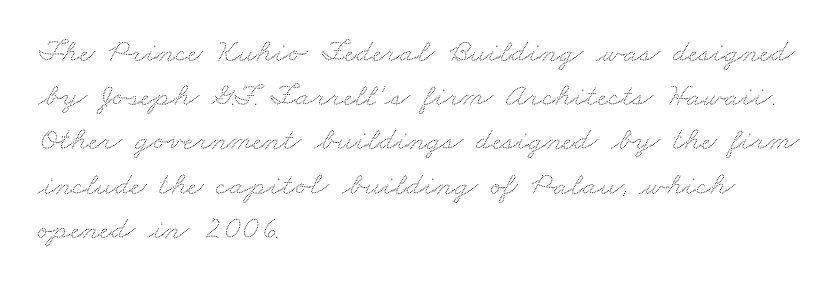
The image shows 33 px wide type; set left-aligned, normal line spacing (1.34x), normal letter spacing, not underlined; low stroke contrast and a small x-height.
